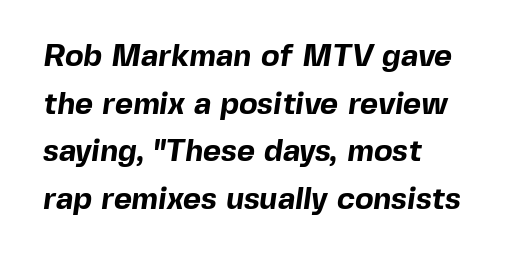
Q: Is the text bold? A: Yes.
Q: Is the typeface a serif or a sans-serif typeface? A: Sans-serif.
Q: Is the text underlined? A: No.
Q: How is the paragraph aligned? A: Left-aligned.
Q: Is the spacing between letters normal or unusually wide? A: Normal.
Q: Is the spacing between lines tight, normal or loose? A: Normal.
Q: Width (condensed, normal, or wide)? A: Normal.
Q: x-height? A: Medium.
Q: Monospaced? A: No.
